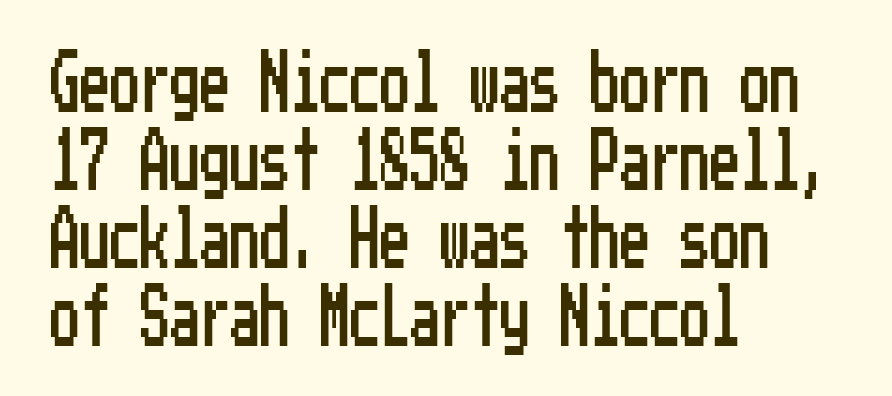
{"serif": "no", "italic": "no", "width": "condensed", "stroke_contrast": "low", "x_height": "medium", "underline": "no", "align": "left", "line_spacing": "normal", "line_spacing_ratio": 1.3, "letter_spacing": "normal", "letter_spacing_em": 0.0, "glyph_px": 60}
